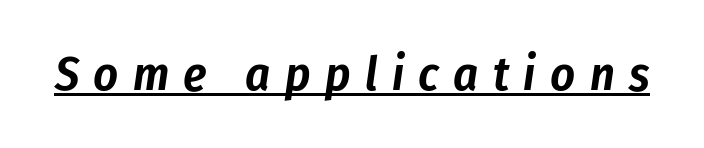
The image shows 48 px condensed type, italic (leaning right); set unusually wide letter spacing (+0.3 em), underlined; low stroke contrast and a medium x-height.
